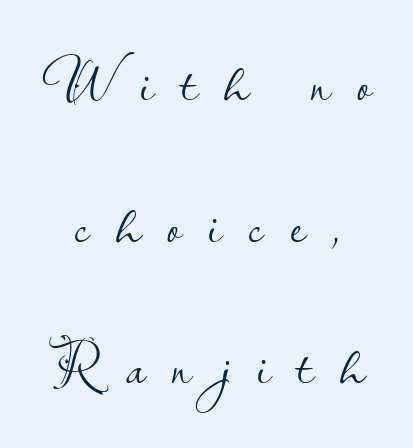
The image shows 60 px light sans-serif type; set loose line spacing (2.36x), unusually wide letter spacing (+0.44 em), not underlined; low stroke contrast and a small x-height.
